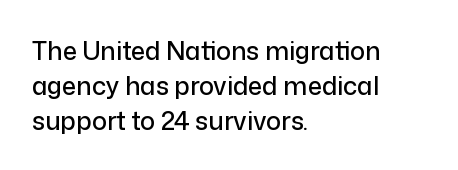
Q: Is the text italic (slanted)? A: No, it is upright.
Q: Is the text underlined? A: No.
Q: How is the paragraph aligned? A: Left-aligned.
Q: Is the spacing between letters normal or unusually wide? A: Normal.
Q: Is the spacing between lines tight, normal or loose? A: Normal.
